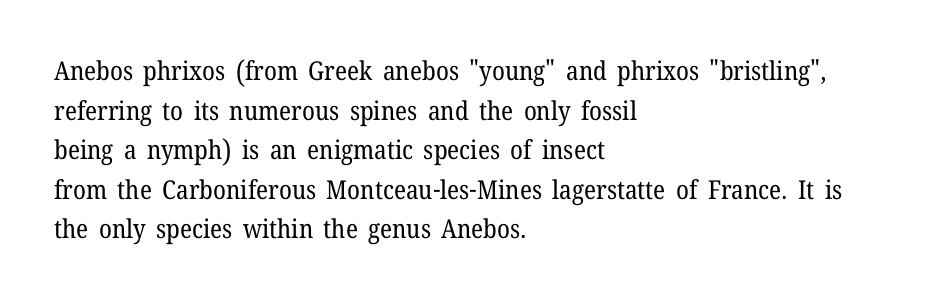
The block of text has a typical density, with ordinary space between rows. The line texture is even and compact thanks to regular tracking. Nothing heavy about these letters — not bold at all. Which margin do the lines hug? The left one — the right edge is uneven.
